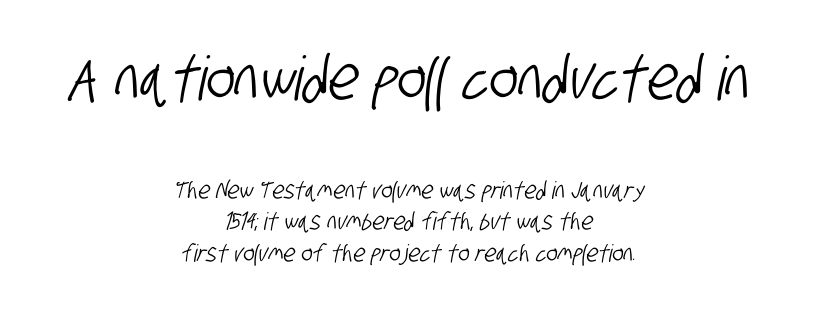
Q: Is the typeface a serif or a sans-serif typeface? A: Sans-serif.
Q: Is the text underlined? A: No.
Q: How is the paragraph aligned? A: Centered.
Q: Is the spacing between letters normal or unusually wide? A: Normal.
Q: Is the spacing between lines tight, normal or loose? A: Normal.
Q: Which block of text is set in a larger size, the first (top) or the second (bottom)? A: The first (top) one.
Q: Width (condensed, normal, or wide)? A: Condensed.
Q: Stroke contrast? A: Low.
Q: x-height? A: Large.
Q: Monospaced? A: No.
